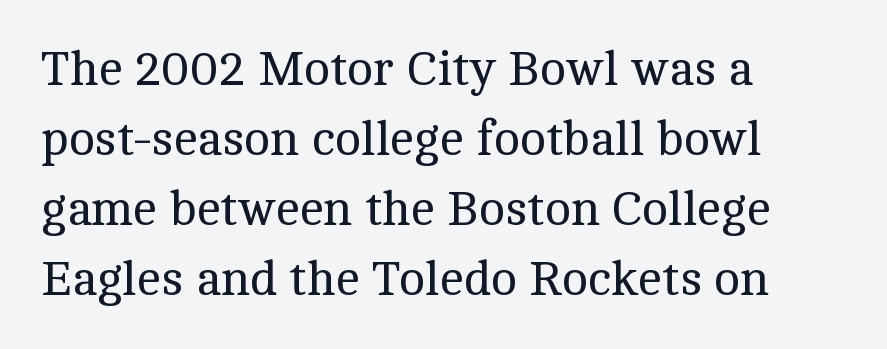
Ascenders rise straight up at ninety degrees. Quick note: underline off. A typesetter would call this leading conventional body-copy spacing. The font sits on the lighter half of the weight spectrum, regular included.
